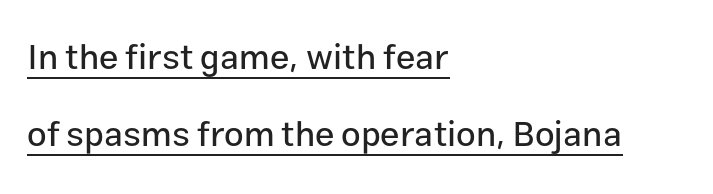
The image shows 35 px sans-serif type, upright; set left-aligned, loose line spacing (2.19x), normal letter spacing, underlined; low stroke contrast and a medium x-height.
